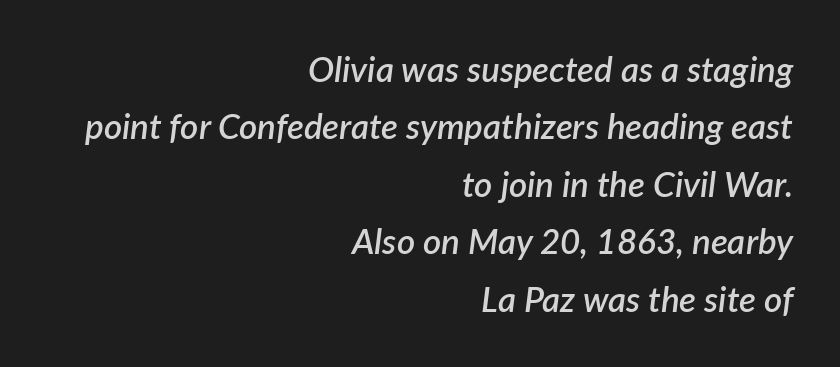
The image shows 35 px semibold type, italic (leaning right); set right-aligned, normal line spacing (1.64x), normal letter spacing, not underlined; low stroke contrast and a medium x-height.
